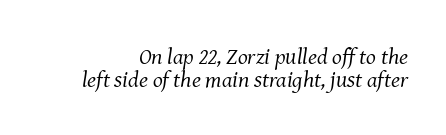
The font sits on the lighter half of the weight spectrum, regular included. Cramped leading. Designer's note — italics engaged. Only glyphs here, with clear space below each row. The letters sit at their default tracking, neither squeezed nor spread.
